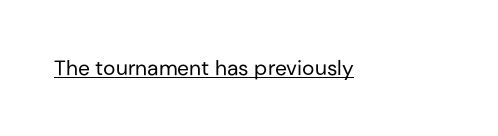
Italic: no, the glyphs are upright roman. You can see a thin bar hugging the bottom of the glyphs. Nothing heavy about these letters — not bold at all. Look at the tracking — it's just the regular setting, nothing added.
